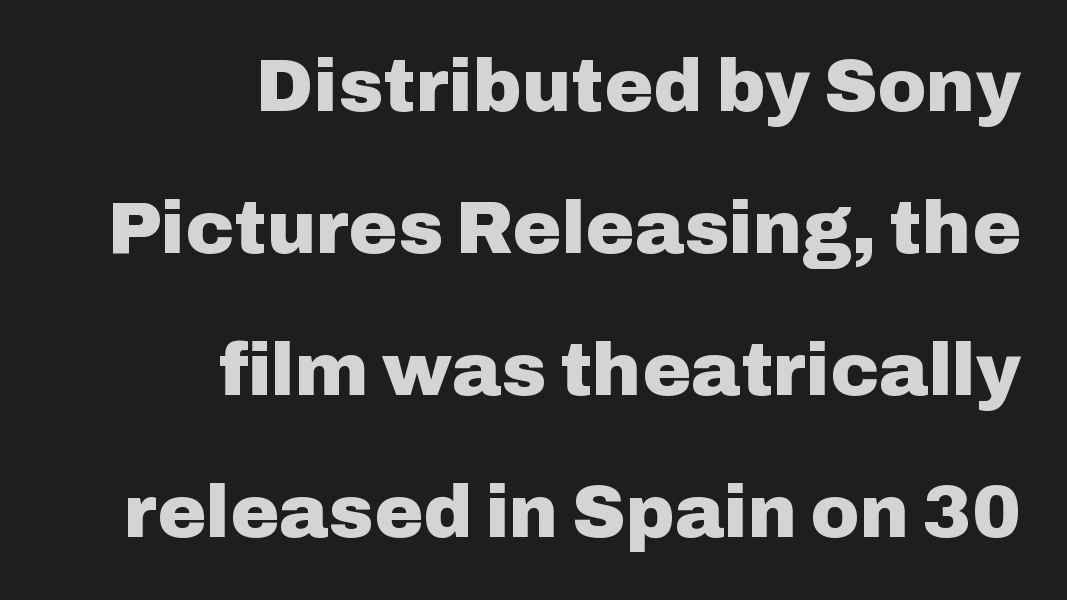
The leading is generous, giving the passage an open texture. Summary of weight: heavy, a full bold. If you drew a line through each stem, it would be perfectly vertical. These lines are rendered in a variable-pitch font. The zone under the glyphs is completely vacant. Line endings align vertically; line beginnings do not.
